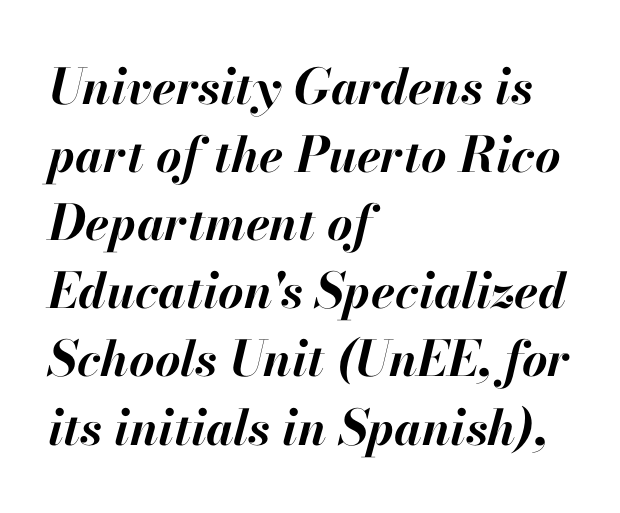
The letters advance in unequal steps, a hallmark of proportional type. Is the type slanted? Yes — the strokes lean at a clear angle. These lines stack with their left ends in a neat column. The tracking reads as untouched default to a designer's eye. The characters look thick and weighty, a clear bold. Bare-footed words on every line.
